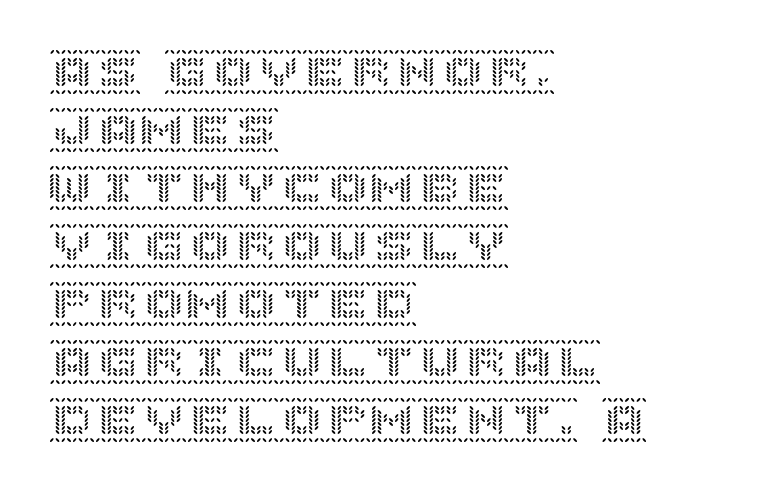
The image shows 46 px text type, upright; set left-aligned, normal line spacing (1.26x), normal letter spacing, not underlined; a large x-height.
